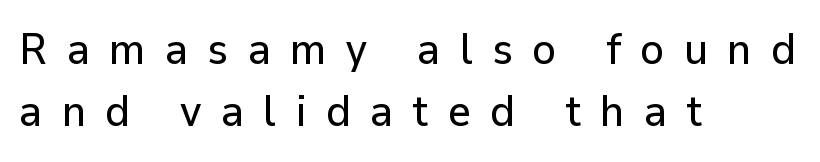
{"serif": "no", "italic": "no", "width": "normal", "stroke_contrast": "low", "x_height": "medium", "monospaced": "no", "underline": "no", "align": "left", "line_spacing": "normal", "line_spacing_ratio": 1.42, "letter_spacing": "wide", "letter_spacing_em": 0.44, "glyph_px": 44}
